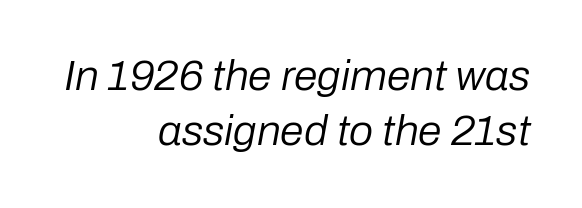
The image shows 43 px regular-weight type, italic (leaning right); set right-aligned, normal line spacing (1.29x), normal letter spacing, not underlined; low stroke contrast and a medium x-height.
